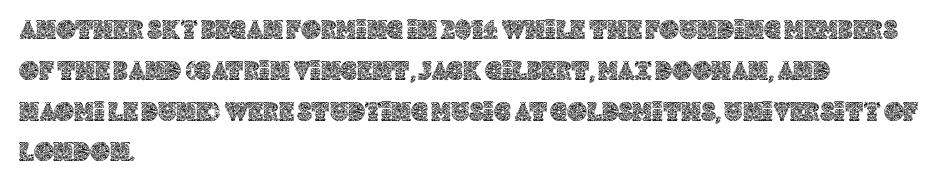
{"italic": "no", "underline": "no", "align": "left", "line_spacing": "normal", "line_spacing_ratio": 1.51, "letter_spacing": "normal", "letter_spacing_em": 0.0, "glyph_px": 27}
